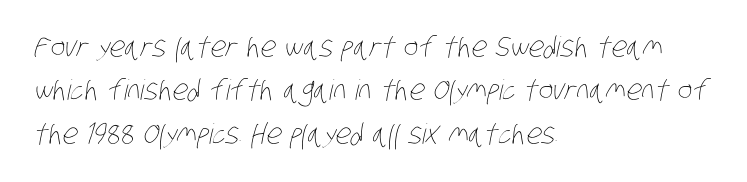
The image shows 28 px thin, condensed type; set left-aligned, normal line spacing (1.55x), normal letter spacing, not underlined; low stroke contrast and a large x-height.
